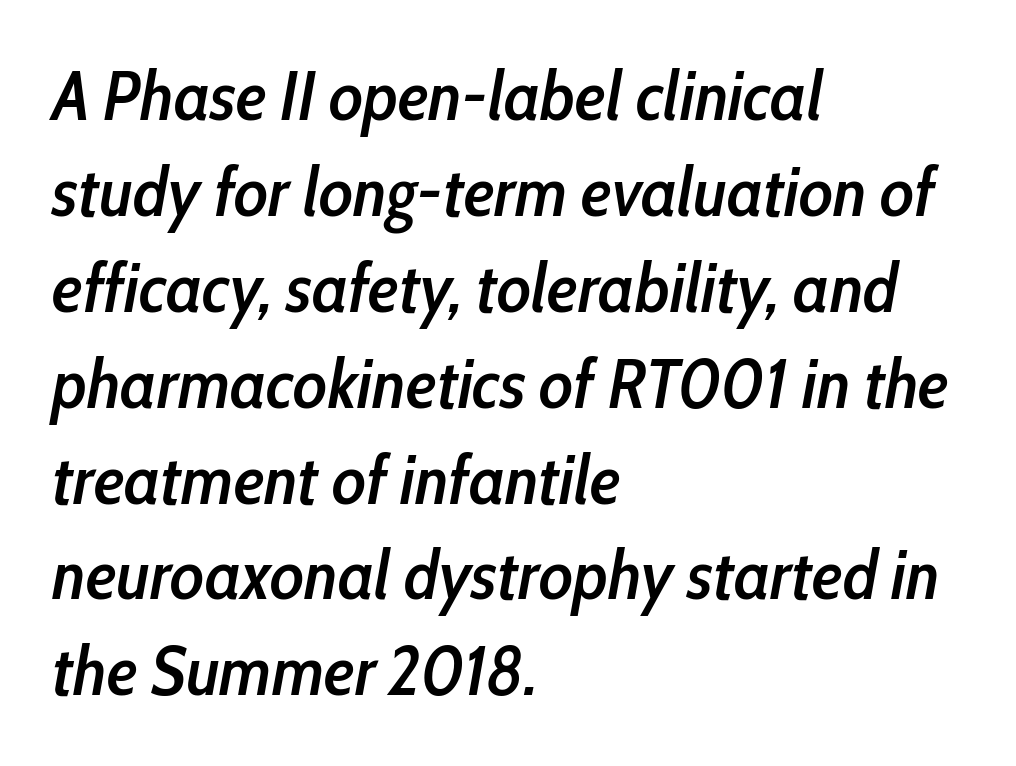
Nothing unusual about the tracking: characters are spaced as the font intends. Horizontal bands of white between lines are of average thickness. Caption: multi-line text, flush left, ragged right. Its strokes are somewhat broadened, the hallmark of semibold type.
